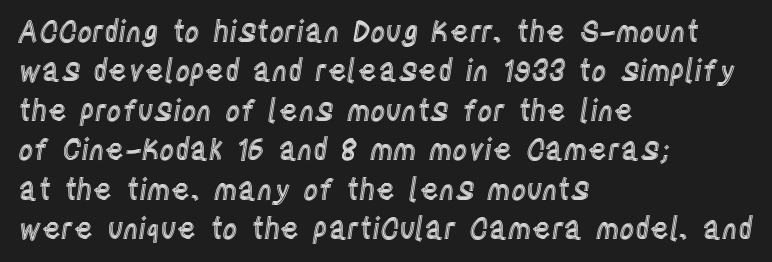
Clear beneath every line of the passage. The rag falls on the right side of this text block. Varying glyph widths throughout — classic text-font behaviour. Regular leading.
